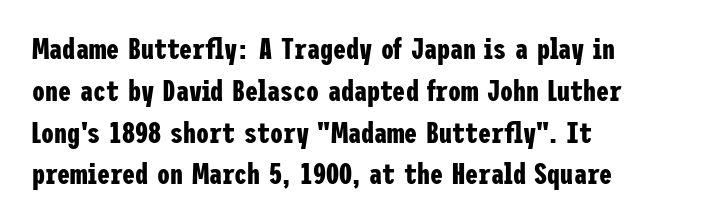
Q: Is the text bold? A: Yes.
Q: Is the text italic (slanted)? A: No, it is upright.
Q: Is the typeface a serif or a sans-serif typeface? A: Sans-serif.
Q: Is the text underlined? A: No.
Q: How is the paragraph aligned? A: Left-aligned.
Q: Is the spacing between letters normal or unusually wide? A: Normal.
Q: Is the spacing between lines tight, normal or loose? A: Normal.
Q: Width (condensed, normal, or wide)? A: Condensed.
Q: Stroke contrast? A: Low.
Q: x-height? A: Medium.
